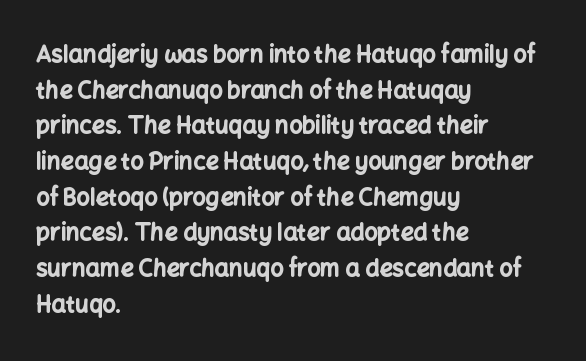
Q: Is the text bold? A: Yes.
Q: Is the text italic (slanted)? A: No, it is upright.
Q: Is the text underlined? A: No.
Q: How is the paragraph aligned? A: Left-aligned.
Q: Is the spacing between letters normal or unusually wide? A: Normal.
Q: Is the spacing between lines tight, normal or loose? A: Normal.
